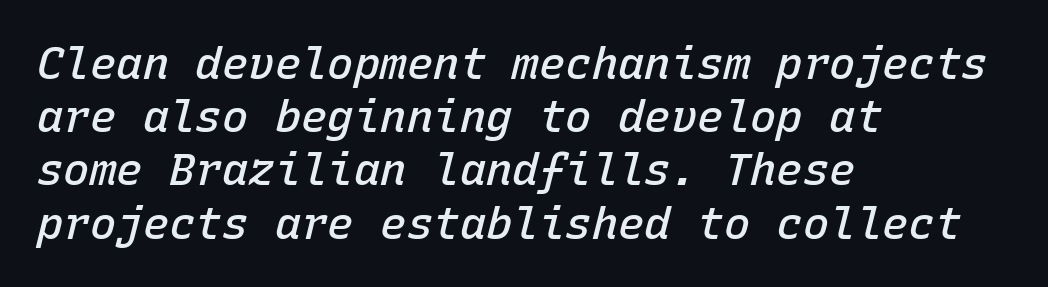
Q: Is the text bold? A: Semi-bold.
Q: Is the text italic (slanted)? A: Yes, it leans right by about 15 degrees.
Q: Is the text underlined? A: No.
Q: How is the paragraph aligned? A: Left-aligned.
Q: Is the spacing between letters normal or unusually wide? A: Normal.
Q: Width (condensed, normal, or wide)? A: Normal.
Q: Stroke contrast? A: Low.
Q: x-height? A: Medium.
Q: Monospaced? A: Yes.
